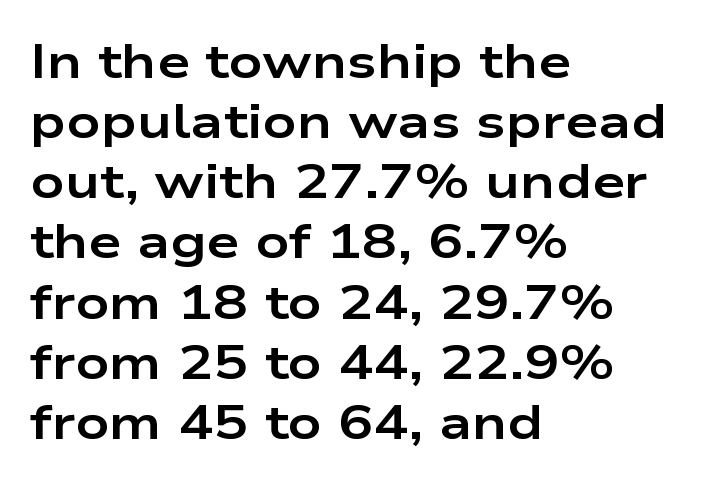
A typesetter would call this proportional, since set widths differ per character. The glyphs have the mass of a bold cut. Words appear dense and cohesive because spacing is normal. The axis of the letterforms is exactly vertical. Compared with typical paragraphs, the rows here are spaced about the same.
